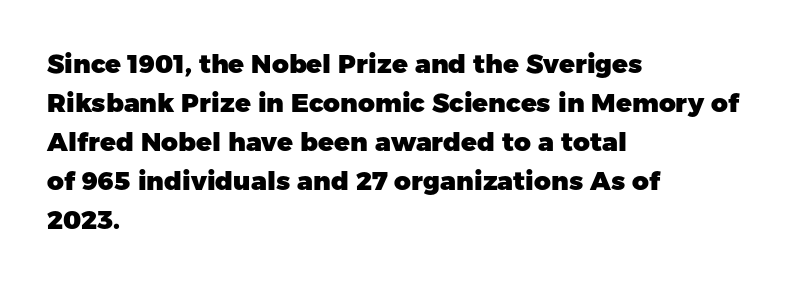
Successive baselines arrive at the customary interval. Nope, not italic — everything's standing straight. Stroke thickness is high; the sample reads as a true bold. Line starts are locked; line ends wander. Clear beneath every line of the passage. The line texture is even and compact thanks to regular tracking.
